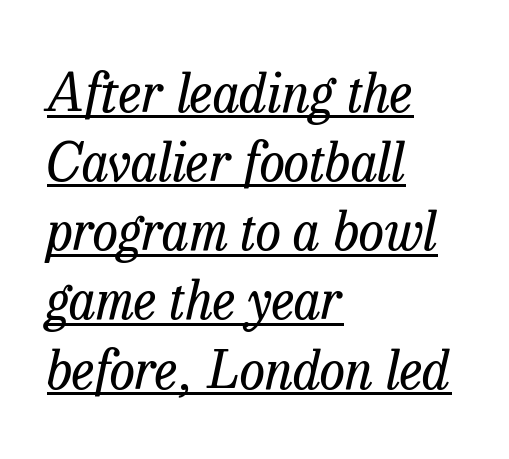
{"serif": "yes", "italic": "yes", "lean": "right", "slant_degrees": 13, "bold": "no", "weight": "regular", "width": "normal", "stroke_contrast": "low", "x_height": "medium", "monospaced": "no", "underline": "yes", "align": "left", "line_spacing": "normal", "line_spacing_ratio": 1.33, "letter_spacing": "normal", "letter_spacing_em": 0.0, "glyph_px": 52}
